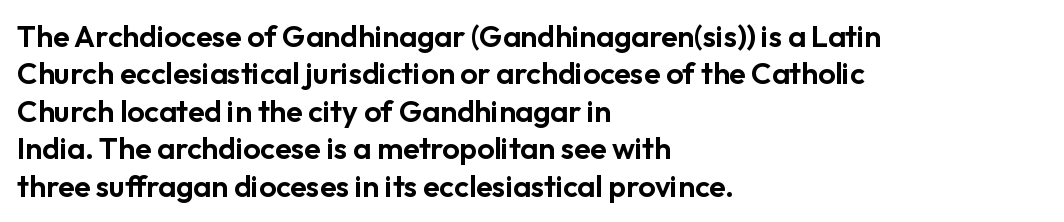
The image shows 30 px sans-serif type, upright; set left-aligned, normal line spacing (1.25x), normal letter spacing, not underlined; low stroke contrast and a medium x-height.
